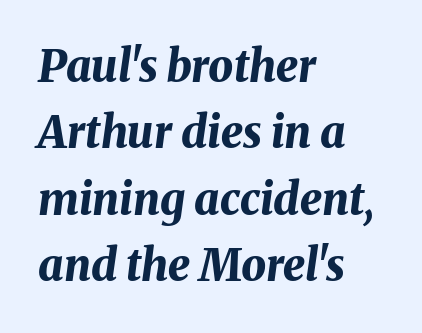
The image shows 44 px bold type, italic (leaning right); set left-aligned, normal line spacing (1.51x), normal letter spacing, not underlined; medium stroke contrast and a medium x-height.
